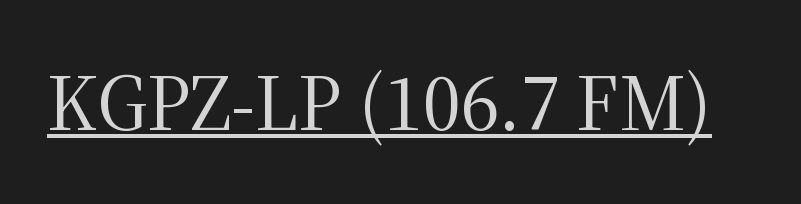
Characters follow at the spacing the type designer built in. A light-to-regular cut is what we see here. If you drew a line through each stem, it would be perfectly vertical. Spacing verdict: proportional, widths tailored to each character. Old-style or modern, the face here clearly has serifs.
